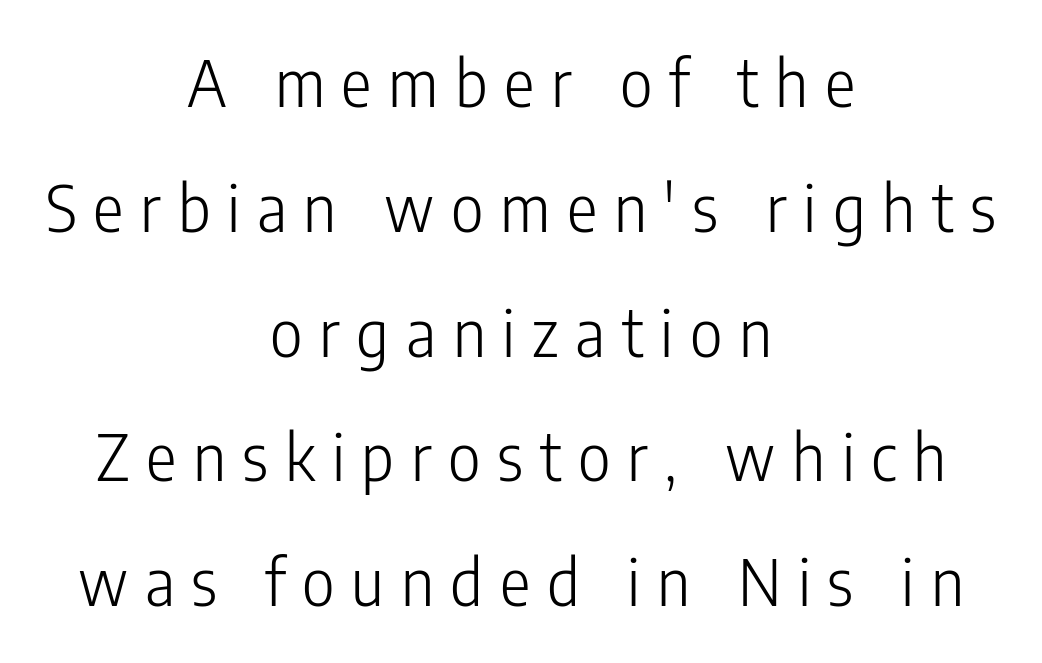
{"serif": "no", "italic": "no", "bold": "no", "weight": "light", "width": "condensed", "stroke_contrast": "low", "x_height": "medium", "monospaced": "no", "underline": "no", "align": "center", "line_spacing": "loose", "line_spacing_ratio": 1.95, "letter_spacing": "wide", "letter_spacing_em": 0.26, "glyph_px": 64}
